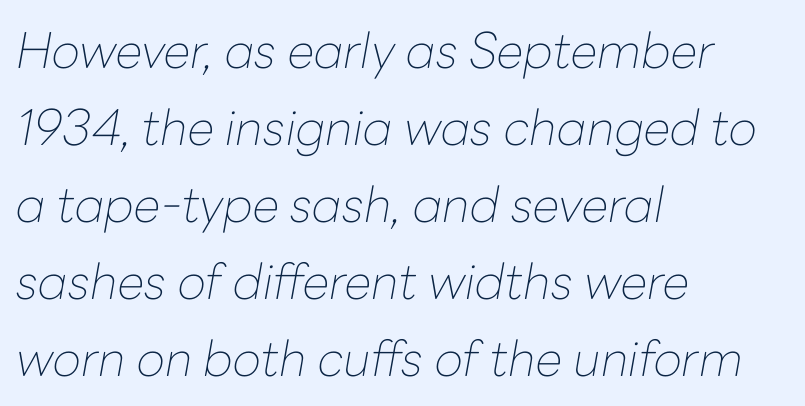
The image shows 49 px thin type, italic (leaning right); set left-aligned, normal line spacing (1.57x), normal letter spacing, not underlined; low stroke contrast and a medium x-height.
